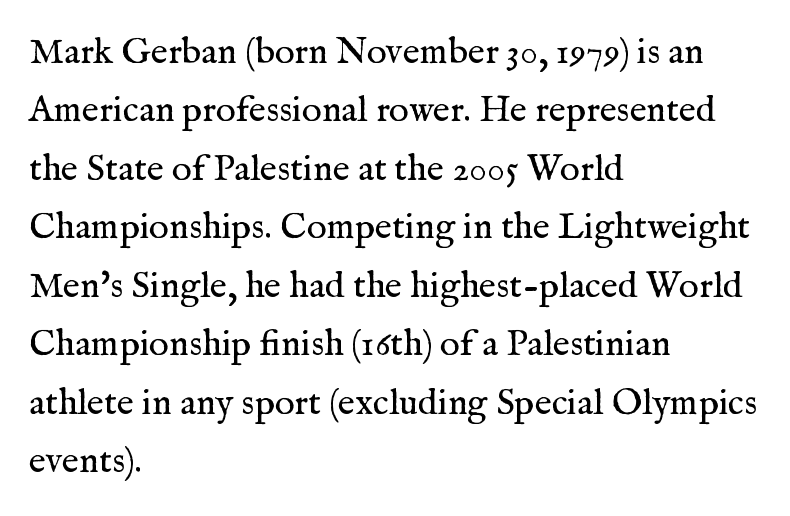
This sample has the flowing, uneven cadence of proportional lettering. Line beginnings align vertically; line endings do not. This is serif lettering, the kind often seen in printed books. The baseline area is clear. Vertically, the passage feels balanced, rows spaced as you'd expect.
